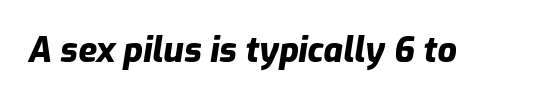
Q: Is the text bold? A: Yes.
Q: Is the text italic (slanted)? A: Yes, it leans right by about 9 degrees.
Q: Is the text underlined? A: No.
Q: Is the spacing between letters normal or unusually wide? A: Normal.
Q: Width (condensed, normal, or wide)? A: Normal.
Q: Stroke contrast? A: Low.
Q: x-height? A: Medium.
Q: Monospaced? A: No.
